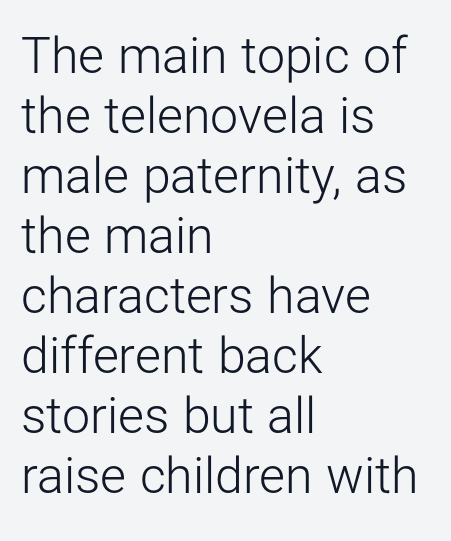
Q: Is the text bold? A: No.
Q: Is the text italic (slanted)? A: No, it is upright.
Q: Is the typeface a serif or a sans-serif typeface? A: Sans-serif.
Q: Is the text underlined? A: No.
Q: How is the paragraph aligned? A: Left-aligned.
Q: Is the spacing between letters normal or unusually wide? A: Normal.
Q: Width (condensed, normal, or wide)? A: Normal.
Q: Stroke contrast? A: Low.
Q: x-height? A: Medium.
Q: Monospaced? A: No.
